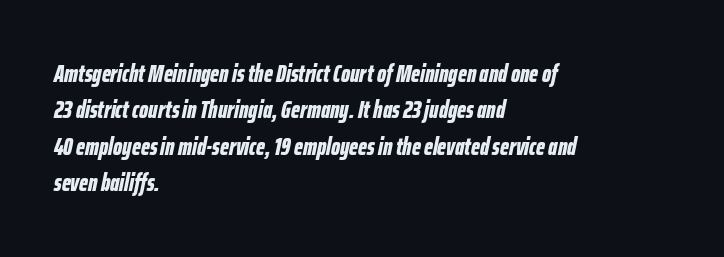
Left-aligned paragraph, ragged on the right. No extra tracking has been applied to these lines. The font's italic variant was chosen for this text. Letters rest on an invisible, unmarked baseline.
